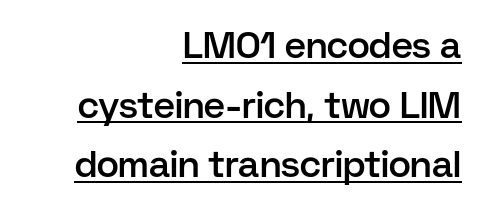
The image shows 37 px semibold sans-serif type, upright; set right-aligned, normal line spacing (1.61x), normal letter spacing, underlined; low stroke contrast and a medium x-height.
